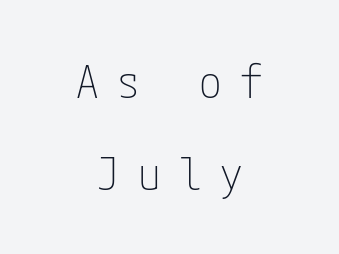
Q: Is the text bold? A: No.
Q: Is the text italic (slanted)? A: No, it is upright.
Q: Is the typeface a serif or a sans-serif typeface? A: Sans-serif.
Q: Is the text underlined? A: No.
Q: How is the paragraph aligned? A: Centered.
Q: Is the spacing between letters normal or unusually wide? A: Unusually wide.
Q: Is the spacing between lines tight, normal or loose? A: Loose.
Q: Width (condensed, normal, or wide)? A: Condensed.
Q: Stroke contrast? A: Low.
Q: x-height? A: Medium.
